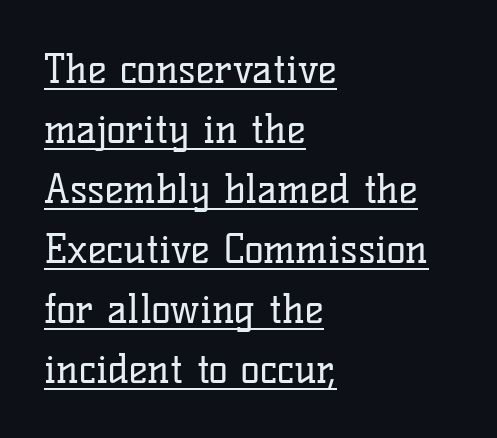
Q: Is the text bold? A: No.
Q: Is the text italic (slanted)? A: No, it is upright.
Q: Is the typeface a serif or a sans-serif typeface? A: Serif.
Q: Is the text underlined? A: Yes.
Q: How is the paragraph aligned? A: Left-aligned.
Q: Is the spacing between letters normal or unusually wide? A: Normal.
Q: Is the spacing between lines tight, normal or loose? A: Normal.
Q: Width (condensed, normal, or wide)? A: Normal.
Q: Stroke contrast? A: Low.
Q: x-height? A: Medium.
Q: Monospaced? A: No.
